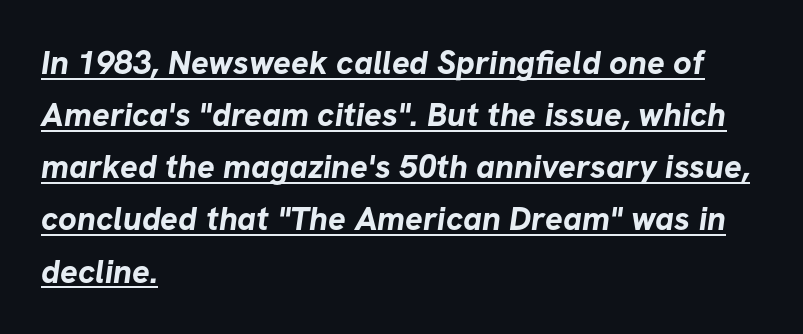
Q: Is the text bold? A: Yes.
Q: Is the typeface a serif or a sans-serif typeface? A: Sans-serif.
Q: Is the text underlined? A: Yes.
Q: How is the paragraph aligned? A: Left-aligned.
Q: Is the spacing between letters normal or unusually wide? A: Normal.
Q: Is the spacing between lines tight, normal or loose? A: Normal.
Q: Width (condensed, normal, or wide)? A: Normal.
Q: Stroke contrast? A: Low.
Q: x-height? A: Medium.
Q: Monospaced? A: No.
